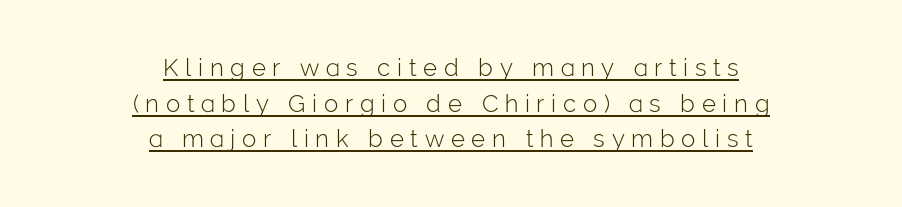
The image shows 24 px text type, upright; set centered, normal line spacing (1.48x), unusually wide letter spacing (+0.28 em), underlined.
